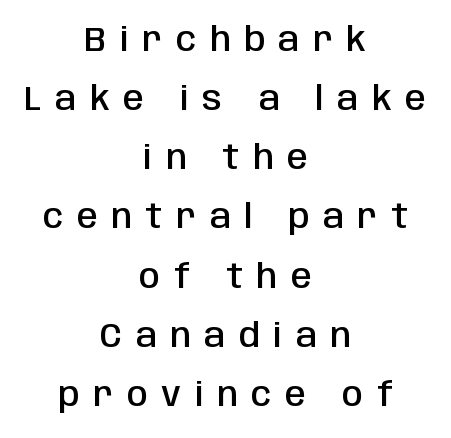
Compared with an ordinary text face, these strokes are moderately heavier — a semibold. The glyphs in this specimen are sans serif. Note the varied advance widths — an 'i' is clearly narrower than an 'm'. This is the regular roman posture of the typeface. Does the copy run flush right? No — it is centered line by line.
